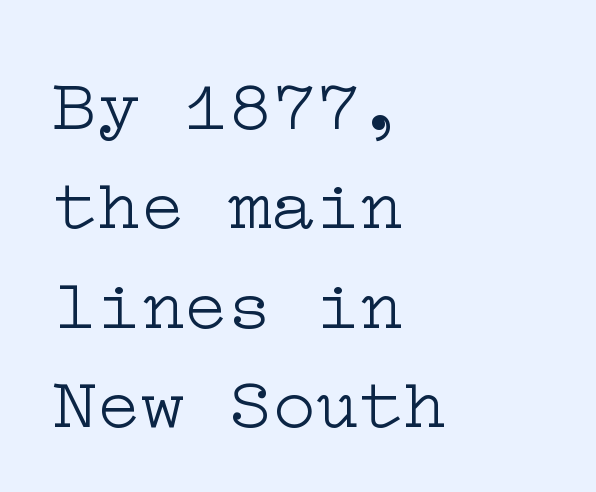
Q: Is the text bold? A: No.
Q: Is the text italic (slanted)? A: No, it is upright.
Q: Is the typeface a serif or a sans-serif typeface? A: Serif.
Q: Is the text underlined? A: No.
Q: How is the paragraph aligned? A: Left-aligned.
Q: Is the spacing between letters normal or unusually wide? A: Normal.
Q: Is the spacing between lines tight, normal or loose? A: Normal.
Q: Width (condensed, normal, or wide)? A: Wide.
Q: Stroke contrast? A: Low.
Q: x-height? A: Medium.
